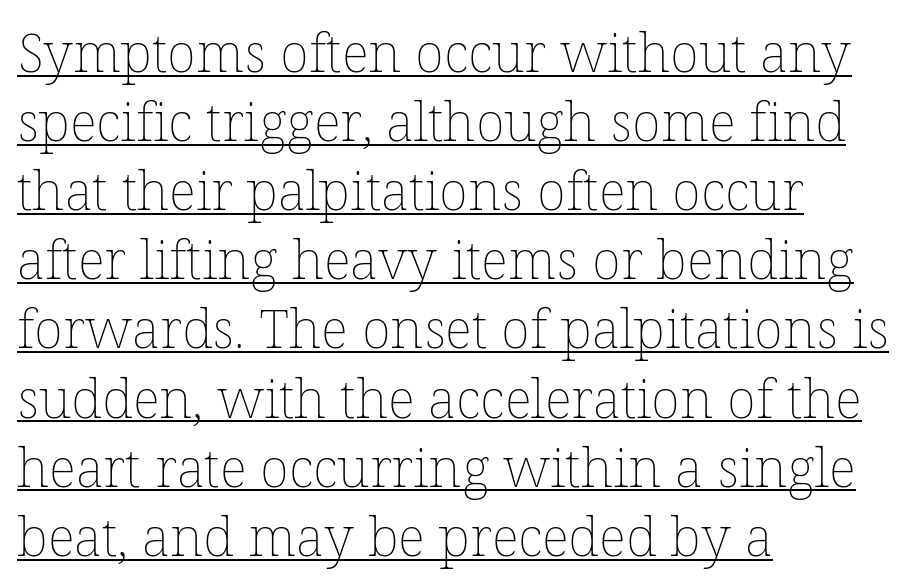
Q: Is the text bold? A: No.
Q: Is the text italic (slanted)? A: No, it is upright.
Q: Is the text underlined? A: Yes.
Q: How is the paragraph aligned? A: Left-aligned.
Q: Is the spacing between letters normal or unusually wide? A: Normal.
Q: Is the spacing between lines tight, normal or loose? A: Normal.
Q: Width (condensed, normal, or wide)? A: Normal.
Q: Stroke contrast? A: Low.
Q: x-height? A: Medium.
Q: Monospaced? A: No.
